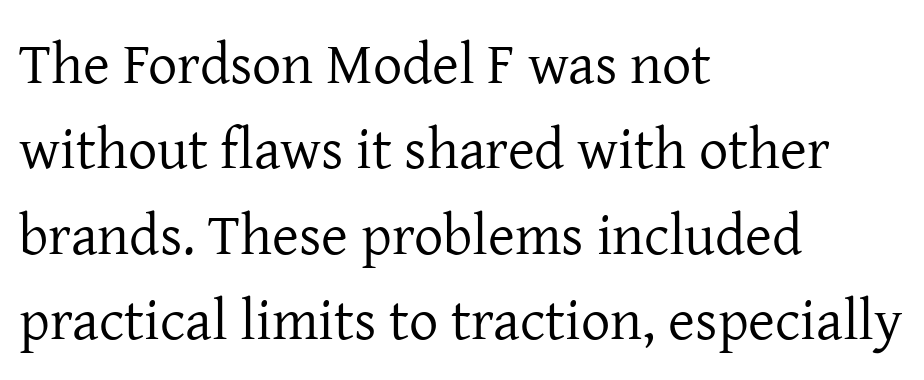
A roman cut, with each character standing at attention. This sample uses plain, unmodified letter spacing. Little horizontal feet cap the strokes, marking this as serif type. The passage is arranged the way most books set body copy — flush left. Do the characters align in a grid? No, the font is proportional. A clean baseline with only descenders dipping below it.
